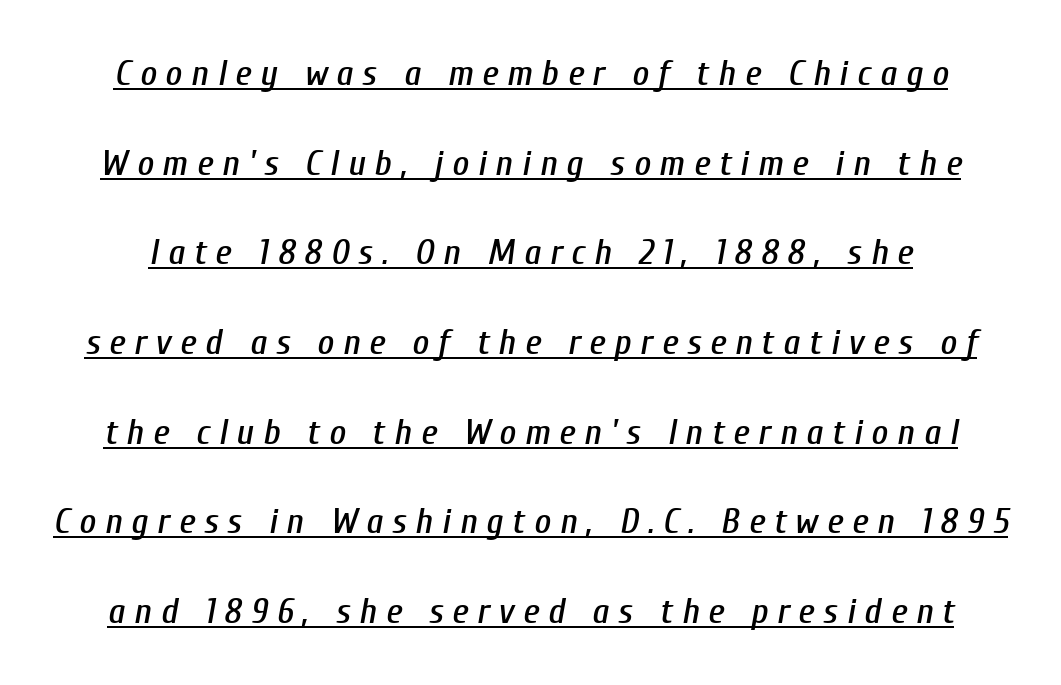
Check the space under the baseline: a stroke is drawn there. Interline gaps are noticeably wide in this sample. This sample has the flowing, uneven cadence of proportional lettering. Observe the lean: these are italic letterforms. Glyph-to-glyph distance is far greater than everyday printed text.
